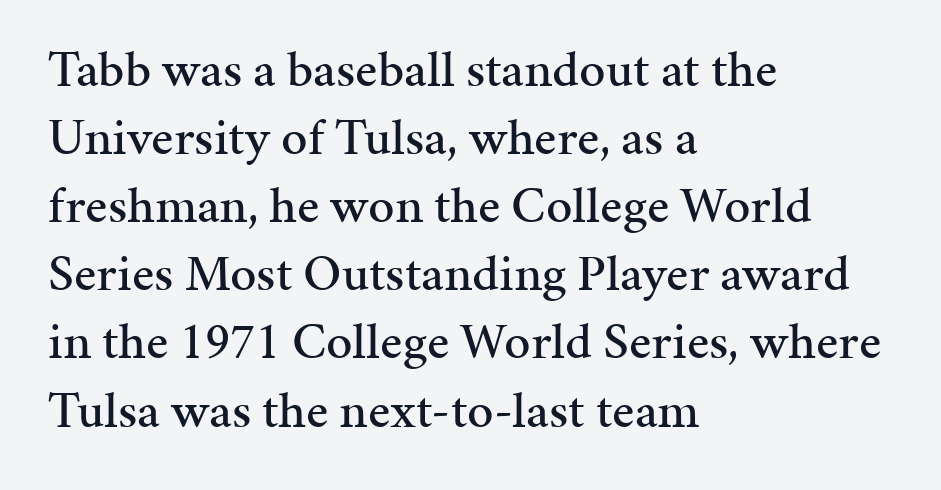
{"serif": "yes", "italic": "no", "width": "normal", "stroke_contrast": "medium", "x_height": "medium", "monospaced": "no", "underline": "no", "align": "left", "line_spacing": "normal", "line_spacing_ratio": 1.31, "letter_spacing": "normal", "letter_spacing_em": 0.0, "glyph_px": 52}
